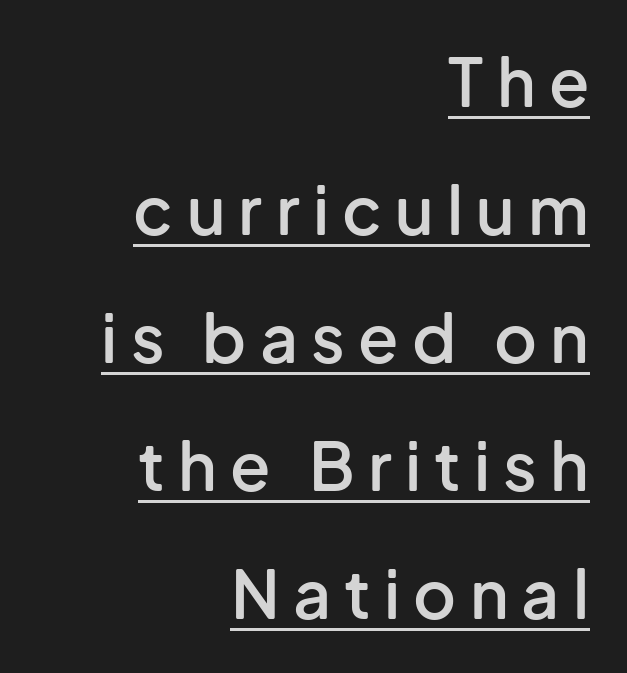
Q: Is the text bold? A: Semi-bold.
Q: Is the text italic (slanted)? A: No, it is upright.
Q: Is the typeface a serif or a sans-serif typeface? A: Sans-serif.
Q: Is the text underlined? A: Yes.
Q: How is the paragraph aligned? A: Right-aligned.
Q: Is the spacing between letters normal or unusually wide? A: Unusually wide.
Q: Is the spacing between lines tight, normal or loose? A: Loose.
Q: Width (condensed, normal, or wide)? A: Normal.
Q: Stroke contrast? A: Low.
Q: x-height? A: Medium.
Q: Monospaced? A: No.
